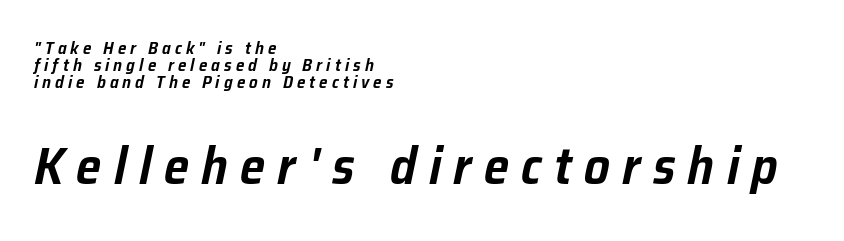
Q: Is the text italic (slanted)? A: Yes, it leans right by about 12 degrees.
Q: Is the text underlined? A: No.
Q: How is the paragraph aligned? A: Left-aligned.
Q: Is the spacing between letters normal or unusually wide? A: Unusually wide.
Q: Is the spacing between lines tight, normal or loose? A: Tight.
Q: Which block of text is set in a larger size, the first (top) or the second (bottom)? A: The second (bottom) one.
Q: Width (condensed, normal, or wide)? A: Normal.
Q: Stroke contrast? A: Low.
Q: x-height? A: Medium.
Q: Monospaced? A: No.
